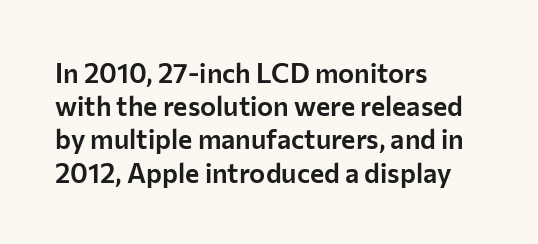
Every row of glyphs begins at an identical x-position on the left. These lines were composed using upright roman letters. Standard letterfit; no display-style spreading of the glyphs. The glyphs are unaccompanied by any horizontal stroke below them.
